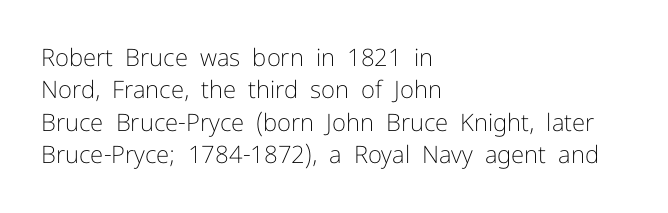
The image shows 24 px text type, upright; set left-aligned, normal line spacing (1.35x), normal letter spacing, not underlined.
